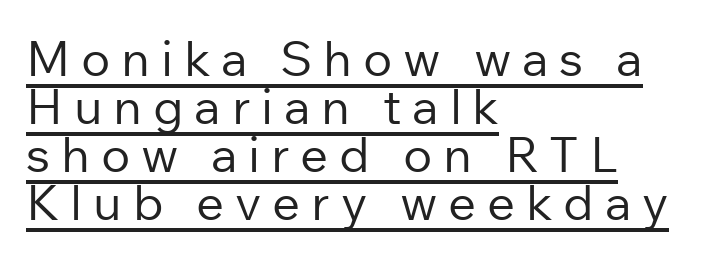
The rendering shows plain stroke endings on the letterforms — a sans-serif design. The paragraph shown leans on its left margin. Character widths vary here, with narrow letters taking less room than wide ones. Is this a heavy cut? Hardly; it is regular or lighter. Interline gaps are noticeably narrow in this sample. Underline: present.
